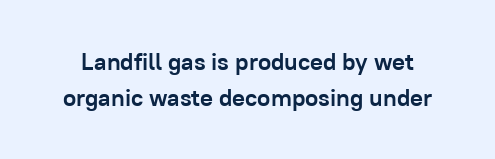
As a designer I'd log this as weight 700, bold. Words float on clear page, feet unadorned. The type is set solid horizontally, with unmodified tracking. Posture: vertical. These lines sit exactly where default settings would place them.
